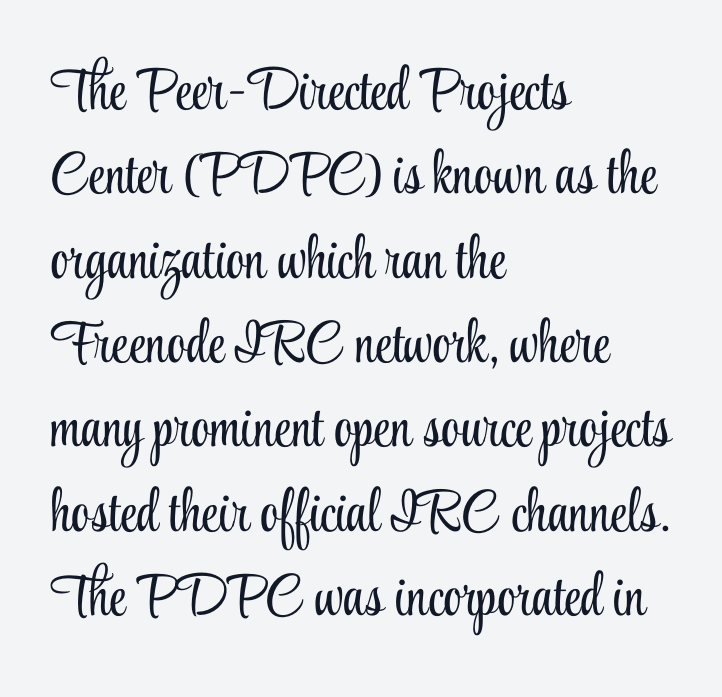
The image shows 59 px light, condensed serif type; set left-aligned, normal line spacing (1.43x), normal letter spacing, not underlined; low stroke contrast and a small x-height.
